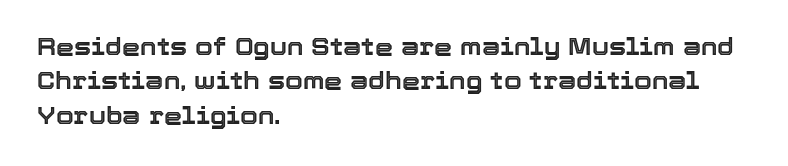
If you drew a ruler down the left edge, every line would touch it. Any mark beneath the type? The region is blank. Vertical spacing — default. It's the straight-up-and-down kind of type.
